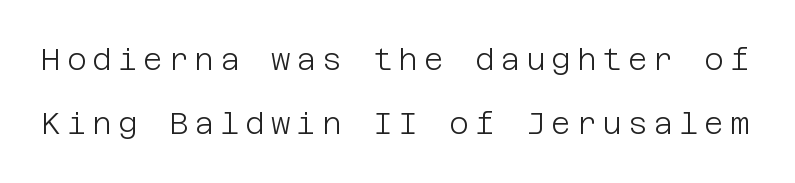
{"serif": "no", "italic": "no", "bold": "no", "weight": "light", "width": "normal", "stroke_contrast": "low", "x_height": "large", "underline": "no", "line_spacing": "loose", "line_spacing_ratio": 2.14, "letter_spacing": "wide", "letter_spacing_em": 0.2, "glyph_px": 30}
